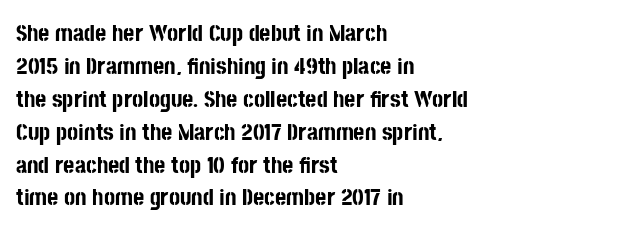
The tracking reads as untouched default to a designer's eye. Check the space under the baseline: it is left empty. The letters stand straight up with perfectly vertical stems. Each line starts at the same left margin while the right side varies. Weight check: bold — yes, fully. These lines sit exactly where default settings would place them.
